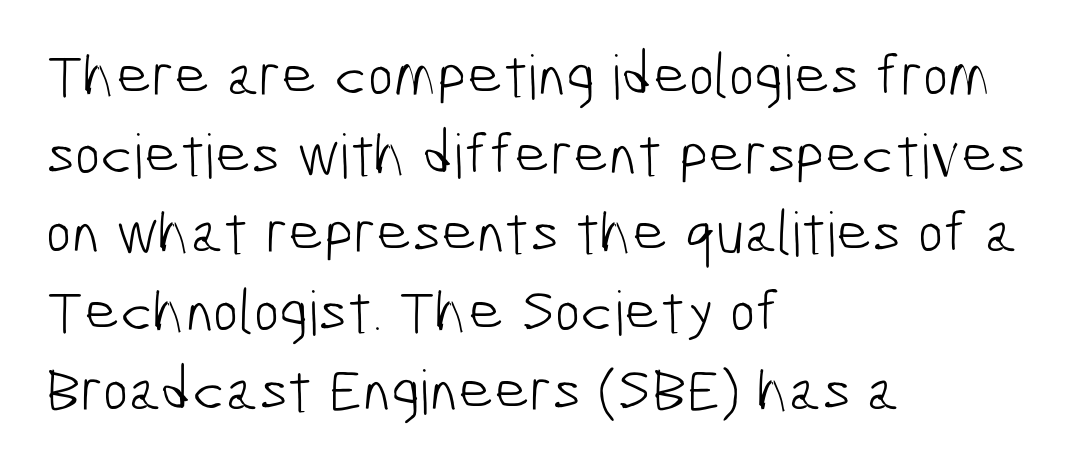
{"serif": "no", "bold": "no", "weight": "light", "width": "condensed", "stroke_contrast": "low", "x_height": "medium", "monospaced": "no", "underline": "no", "align": "left", "line_spacing": "normal", "line_spacing_ratio": 1.29, "letter_spacing": "normal", "letter_spacing_em": 0.0, "glyph_px": 61}
